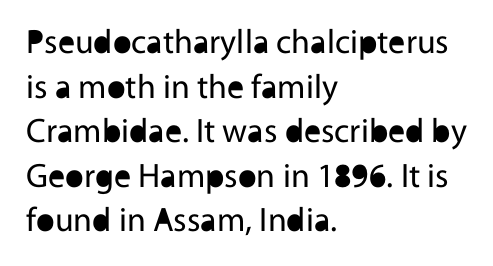
Q: Is the text bold? A: No.
Q: Is the text italic (slanted)? A: No, it is upright.
Q: Is the typeface a serif or a sans-serif typeface? A: Sans-serif.
Q: Is the text underlined? A: No.
Q: How is the paragraph aligned? A: Left-aligned.
Q: Is the spacing between letters normal or unusually wide? A: Normal.
Q: Is the spacing between lines tight, normal or loose? A: Normal.
Q: Width (condensed, normal, or wide)? A: Normal.
Q: x-height? A: Medium.
Q: Monospaced? A: No.
